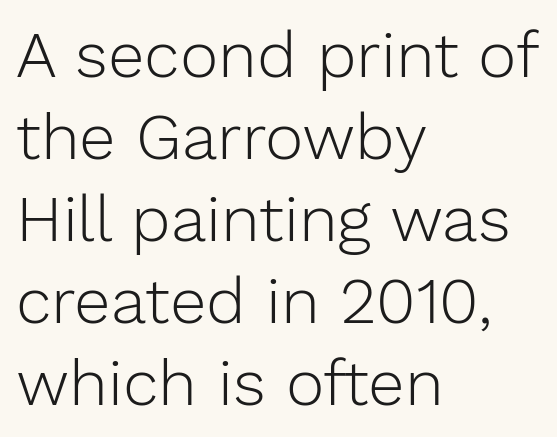
These lines are rendered in a variable-pitch font. Nothing sits at the stroke ends, so this counts as sans-serif. Check the space under the baseline: it is left empty. Upright lettering throughout.
